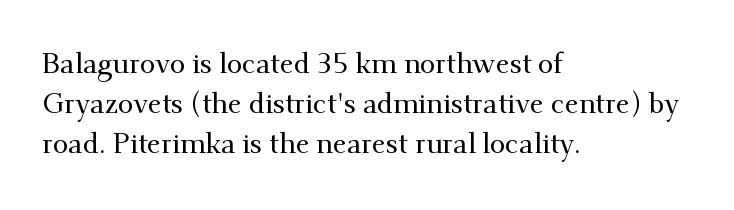
This sample keeps an unexceptional amount of space between lines. Bare-footed words on every line. Serif or sans? Serif — the stroke terminals have little feet. Looks like regular typesetting: each glyph gets only the width it needs. Ordinary non-slanted type is in use.
